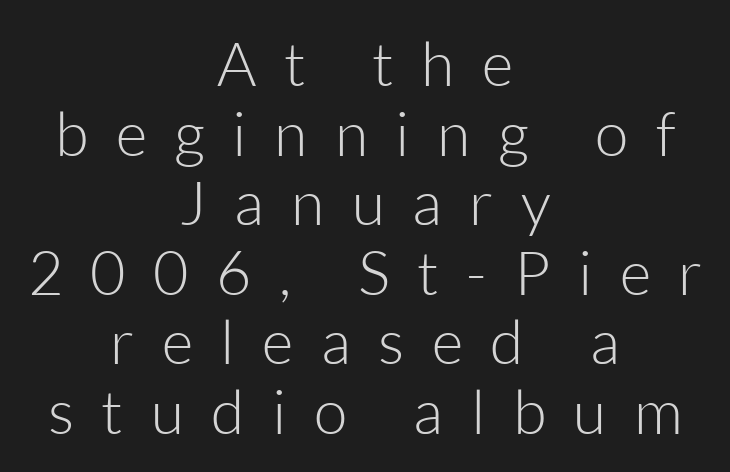
The image shows 61 px light sans-serif type, upright; set centered, tight line spacing (1.14x), unusually wide letter spacing (+0.45 em), not underlined; low stroke contrast and a medium x-height.
